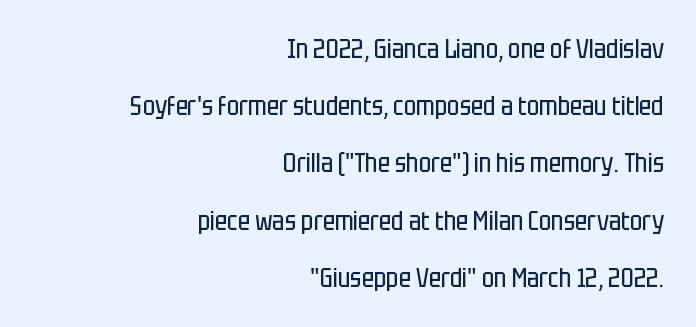
{"italic": "no", "bold": "no", "underline": "no", "align": "right", "line_spacing": "loose", "line_spacing_ratio": 2.2, "letter_spacing": "normal", "letter_spacing_em": 0.0, "glyph_px": 26}
